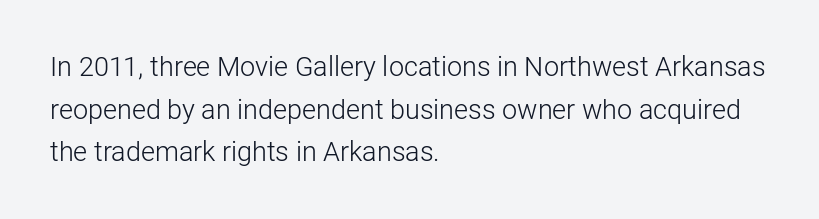
{"italic": "no", "bold": "no", "underline": "no", "align": "left", "line_spacing": "normal", "line_spacing_ratio": 1.58, "letter_spacing": "normal", "letter_spacing_em": 0.0, "glyph_px": 27}
